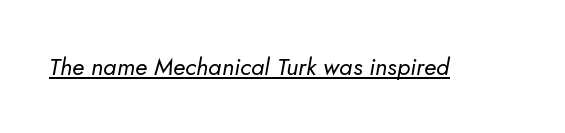
The image shows 24 px text type, italic (leaning right); set normal letter spacing, underlined.
